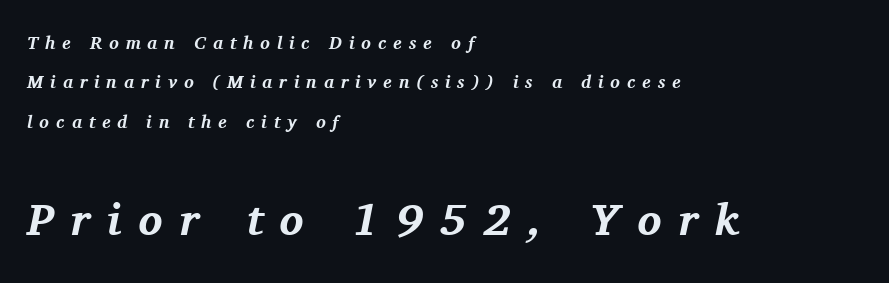
Q: Is the text bold? A: Yes.
Q: Is the text italic (slanted)? A: Yes, it leans right by about 11 degrees.
Q: Is the typeface a serif or a sans-serif typeface? A: Serif.
Q: Is the text underlined? A: No.
Q: How is the paragraph aligned? A: Left-aligned.
Q: Is the spacing between letters normal or unusually wide? A: Unusually wide.
Q: Is the spacing between lines tight, normal or loose? A: Loose.
Q: Which block of text is set in a larger size, the first (top) or the second (bottom)? A: The second (bottom) one.
Q: Width (condensed, normal, or wide)? A: Normal.
Q: Stroke contrast? A: Medium.
Q: x-height? A: Medium.
Q: Monospaced? A: No.
